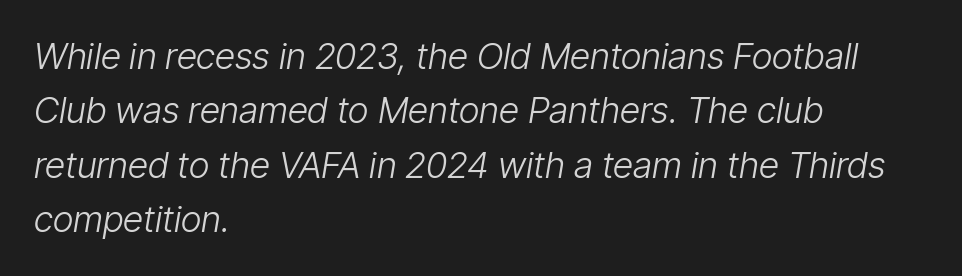
The image shows 36 px light, condensed type, italic (leaning right); set left-aligned, normal line spacing (1.51x), normal letter spacing, not underlined; low stroke contrast and a medium x-height.
